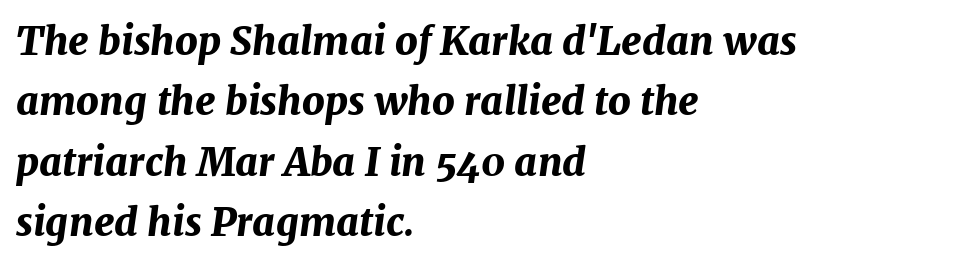
Q: Is the text bold? A: Yes.
Q: Is the text italic (slanted)? A: Yes, it leans right by about 7 degrees.
Q: Is the text underlined? A: No.
Q: How is the paragraph aligned? A: Left-aligned.
Q: Is the spacing between letters normal or unusually wide? A: Normal.
Q: Is the spacing between lines tight, normal or loose? A: Normal.
Q: Width (condensed, normal, or wide)? A: Normal.
Q: Stroke contrast? A: Medium.
Q: x-height? A: Medium.
Q: Monospaced? A: No.
